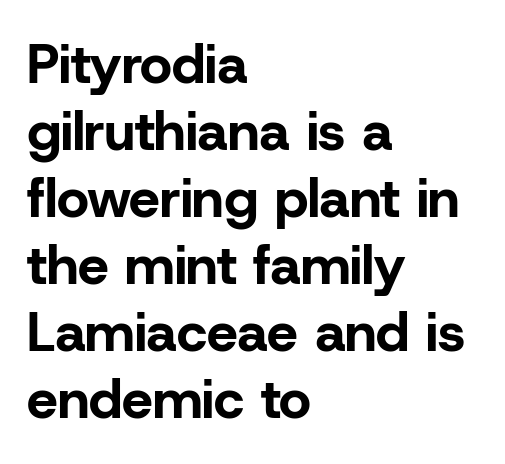
The letters stand upright; this is a roman face. Stroke thickness is high; the sample reads as a true bold. Beneath every word, the page is bare. The type is set solid horizontally, with unmodified tracking. Do the characters align in a grid? No, the font is proportional. Does the type have serifs? No, each stem ends abruptly.
